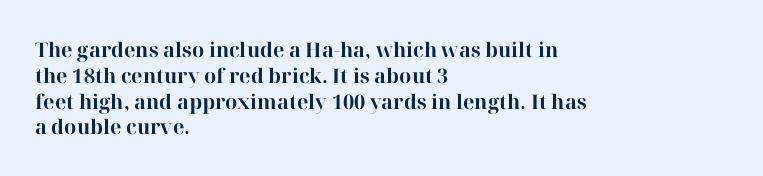
{"italic": "no", "bold": "yes", "underline": "no", "align": "left", "line_spacing": "normal", "line_spacing_ratio": 1.29, "letter_spacing": "normal", "letter_spacing_em": 0.0, "glyph_px": 20}
